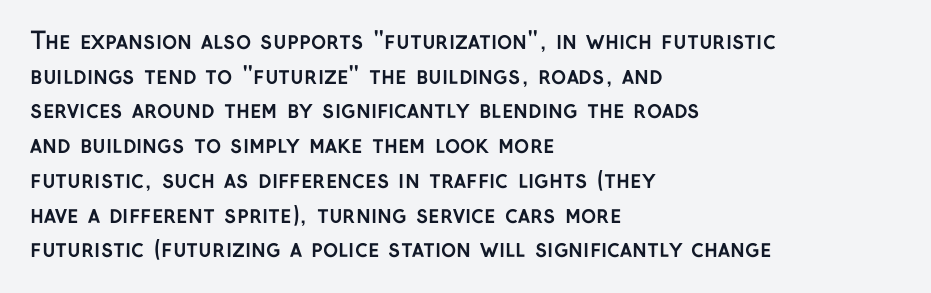
Every stem runs plumb, perpendicular to the baseline. The typesetting leans heavy: a genuine bold. Anything drawn beneath the words? Only blank space. The paragraph shown leans on its left margin. In terms of letterspacing, this is plain default setting. The space between consecutive lines is moderate.
